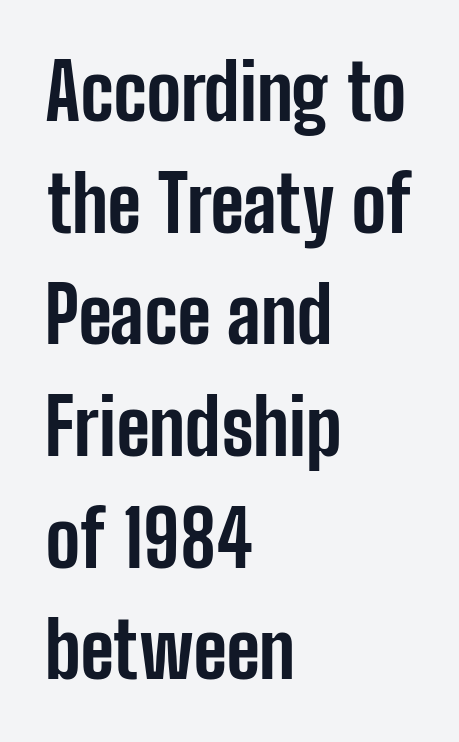
Decoration check: the copy has no underline. Vertical spacing — default. These lines keep a tight, regular rhythm from letter to letter. A typesetter would mark this as roman, not italic.
